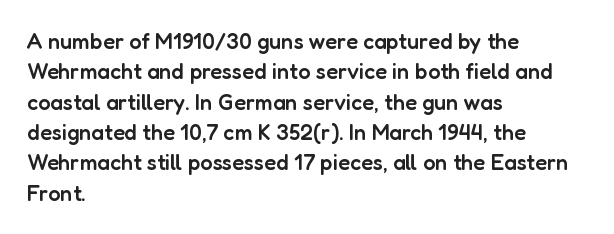
Q: Is the text bold? A: Semi-bold.
Q: Is the text italic (slanted)? A: No, it is upright.
Q: Is the text underlined? A: No.
Q: How is the paragraph aligned? A: Left-aligned.
Q: Is the spacing between letters normal or unusually wide? A: Normal.
Q: Is the spacing between lines tight, normal or loose? A: Normal.
